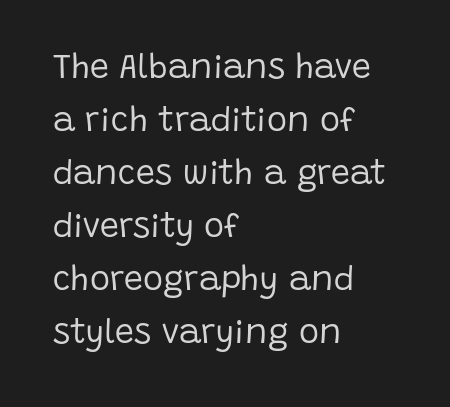
The image shows 34 px regular-weight sans-serif type, upright; set left-aligned, normal line spacing (1.56x), normal letter spacing, not underlined; low stroke contrast and a large x-height.
